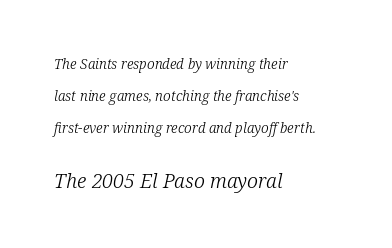
Q: Is the text bold? A: No.
Q: Is the text italic (slanted)? A: Yes, it leans right by about 12 degrees.
Q: Is the text underlined? A: No.
Q: How is the paragraph aligned? A: Left-aligned.
Q: Is the spacing between letters normal or unusually wide? A: Normal.
Q: Is the spacing between lines tight, normal or loose? A: Loose.
Q: Which block of text is set in a larger size, the first (top) or the second (bottom)? A: The second (bottom) one.
